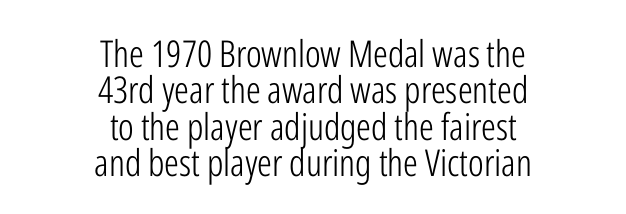
The image shows 37 px light, condensed sans-serif type, upright; set centered, tight line spacing (0.98x), normal letter spacing, not underlined; low stroke contrast and a medium x-height.
